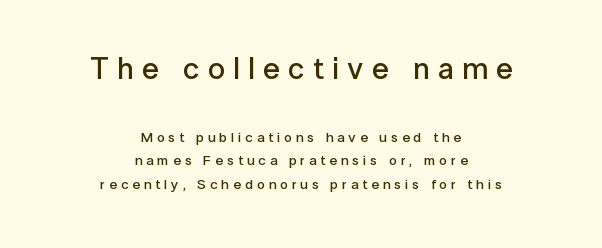
{"serif": "no", "italic": "no", "bold": "semi", "weight": "semibold", "width": "normal", "stroke_contrast": "low", "x_height": "medium", "monospaced": "no", "underline": "no", "align": "center", "line_spacing": "normal", "line_spacing_ratio": 1.69, "letter_spacing": "wide", "letter_spacing_em": 0.28, "larger_block": "first", "size_ratio": 2.14, "glyph_px": 30}
